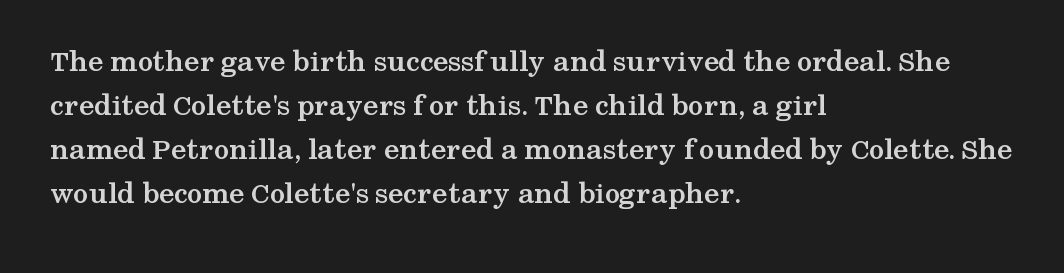
Characters follow at the spacing the type designer built in. Quick note: not italic, upright. Line beginnings align vertically; line endings do not. Yep, those are serifs on the letters. Descenders hang freely into open space.
